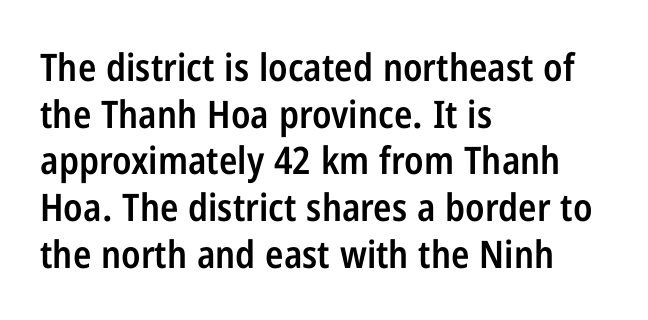
The image shows 38 px semibold, condensed sans-serif type, upright; set left-aligned, line spacing 1.23x, normal letter spacing, not underlined; low stroke contrast and a medium x-height.
